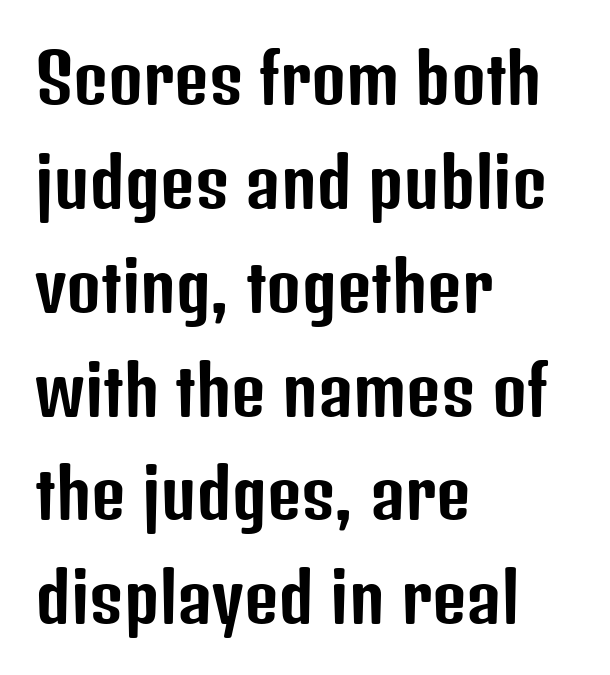
The image shows 67 px condensed sans-serif type, upright; set left-aligned, normal line spacing (1.55x), normal letter spacing, not underlined; low stroke contrast and a medium x-height.
